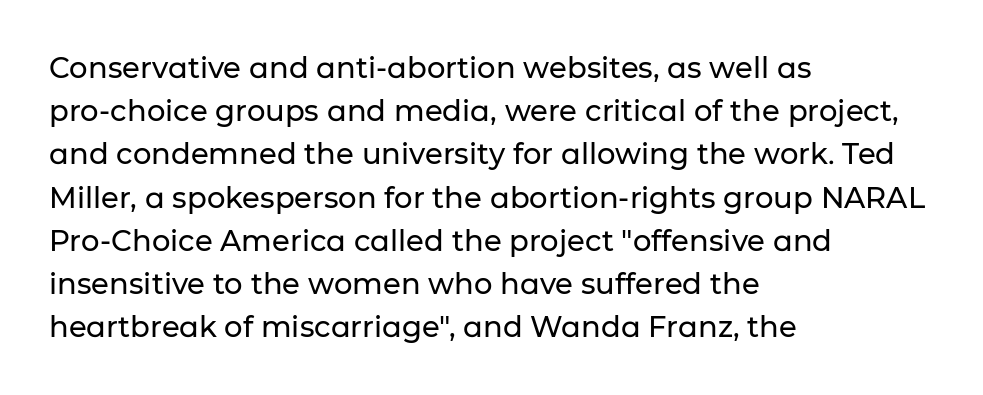
The text was rendered using a sans face with plain stroke endings. Every row of glyphs begins at an identical x-position on the left. Tracking here is standard; glyphs follow each other at the usual distance. Style check: upright.
